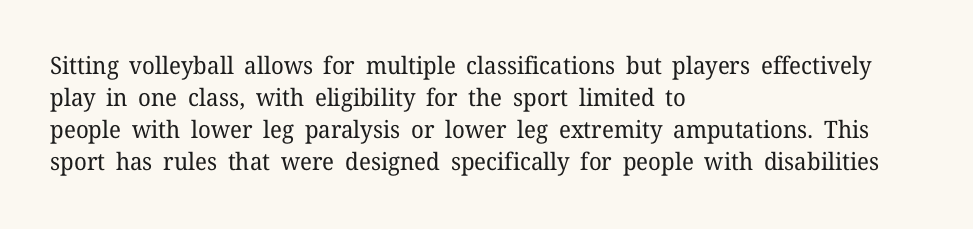
The strip under each line holds only bare page. You could call the tracking neutral — neither tight nor loose. Where is the straight margin? On the left. Upright lettering throughout. The weight tops out at a normal text grade.
